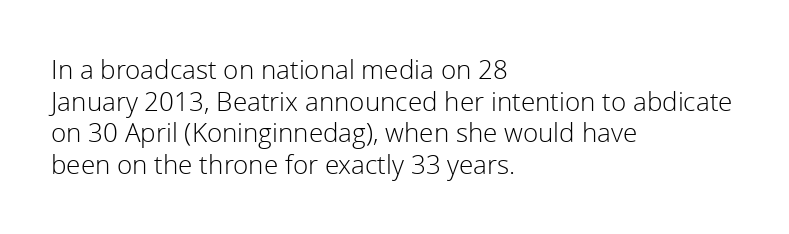
The image shows 26 px text type, upright; set left-aligned, line spacing 1.22x, normal letter spacing, not underlined.
